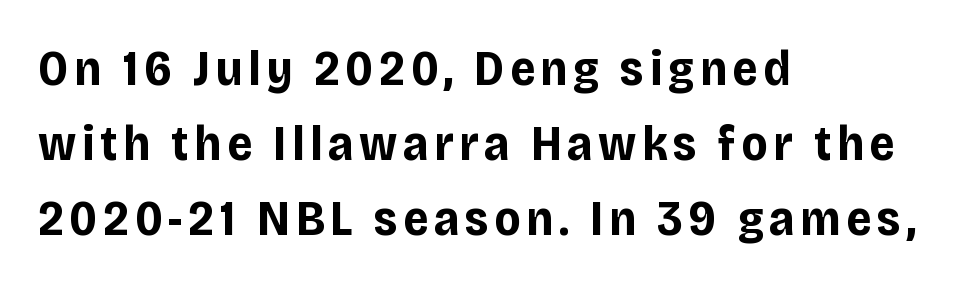
Q: Is the text bold? A: Yes.
Q: Is the text italic (slanted)? A: No, it is upright.
Q: Is the typeface a serif or a sans-serif typeface? A: Sans-serif.
Q: Is the text underlined? A: No.
Q: How is the paragraph aligned? A: Left-aligned.
Q: Is the spacing between lines tight, normal or loose? A: Normal.
Q: Width (condensed, normal, or wide)? A: Normal.
Q: Stroke contrast? A: Low.
Q: x-height? A: Large.
Q: Monospaced? A: No.
